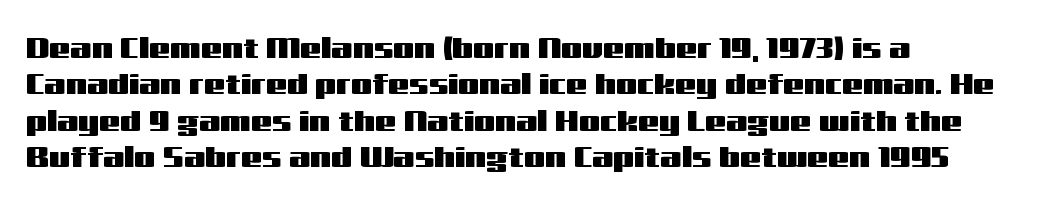
The image shows 30 px wide sans-serif type, upright; set left-aligned, line spacing 1.21x, normal letter spacing, not underlined; medium stroke contrast and a medium x-height.
